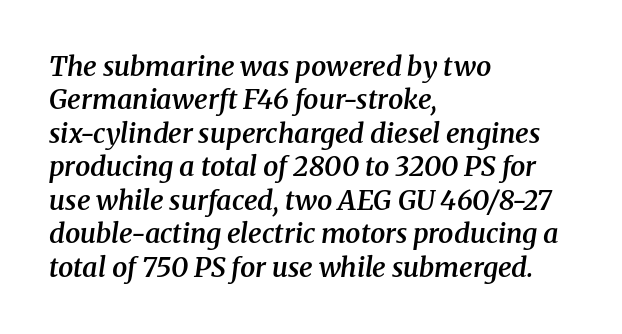
{"italic": "yes", "lean": "right", "slant_degrees": 8, "bold": "semi", "underline": "no", "align": "left", "line_spacing_ratio": 1.24, "letter_spacing": "normal", "letter_spacing_em": 0.0, "glyph_px": 27}
